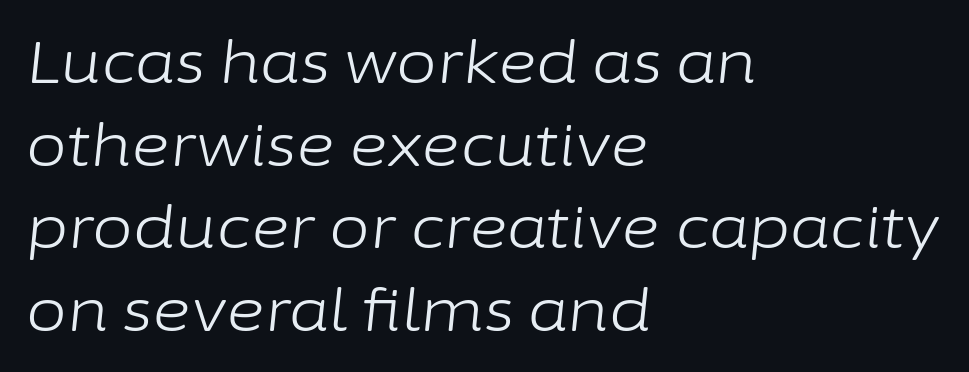
Compared with a typical body face, this is equally light or lighter still. One glance says typical: line gaps are just what's usual. When letters slant like this, we call the style italic. Unmarked baselines from the first word to the last. This sample has the flowing, uneven cadence of proportional lettering.
